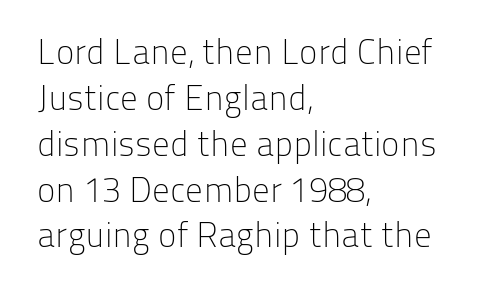
A roman cut, with each character standing at attention. The font family rendered here belongs to the sans-serif group. Here the designer chose a conventional face with non-uniform glyph widths. Honestly, there is no underline to notice here at all. Unbolded letterforms with no extra heft.
